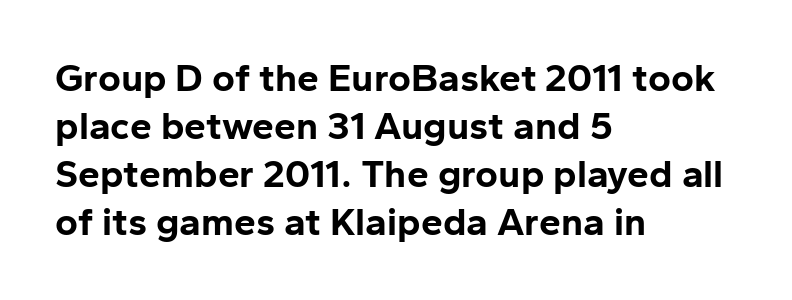
Has an underline been added? It has not. This sample has the flowing, uneven cadence of proportional lettering. Designer's note — italics off, roman on. Students, this is bold: see how much ink each stroke carries. Look at the bottom of the vertical strokes: they stop flat, with no serifs. The compositor pushed each line to the left boundary.
